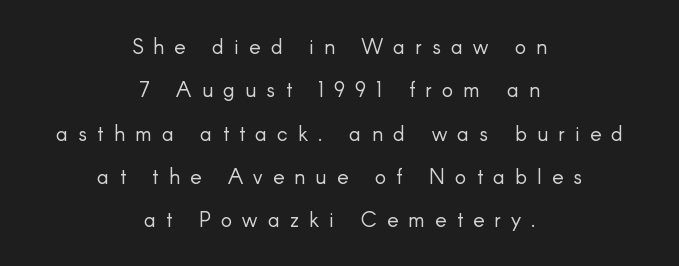
The image shows 21 px text type, upright; set centered, loose line spacing (2.06x), unusually wide letter spacing (+0.49 em), not underlined.
